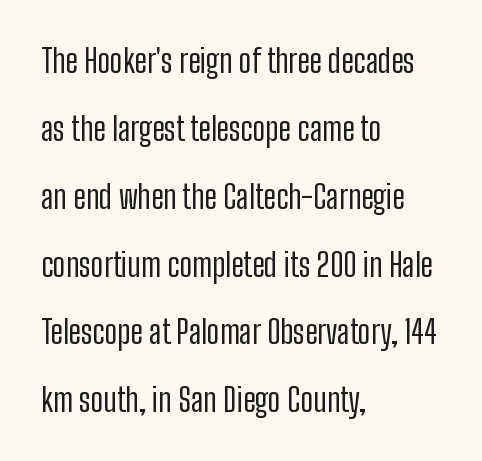
The image shows 32 px regular-weight, condensed sans-serif type, upright; set left-aligned, loose line spacing (2.12x), normal letter spacing, not underlined; low stroke contrast and a medium x-height.
